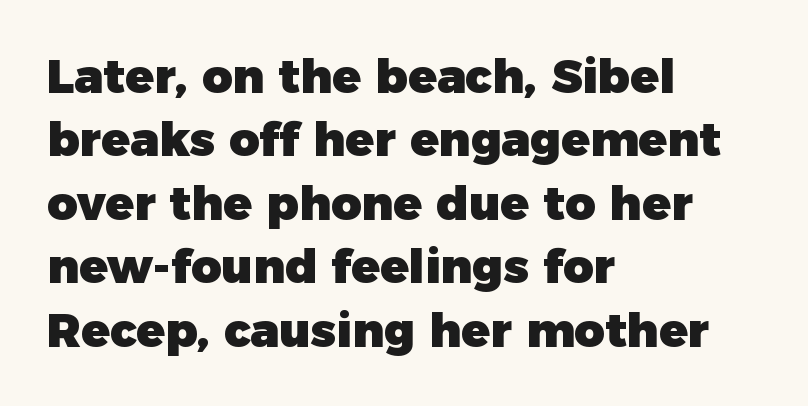
Q: Is the text bold? A: Yes.
Q: Is the text italic (slanted)? A: No, it is upright.
Q: Is the typeface a serif or a sans-serif typeface? A: Sans-serif.
Q: Is the text underlined? A: No.
Q: How is the paragraph aligned? A: Left-aligned.
Q: Is the spacing between letters normal or unusually wide? A: Normal.
Q: Is the spacing between lines tight, normal or loose? A: Normal.
Q: Width (condensed, normal, or wide)? A: Normal.
Q: Stroke contrast? A: Low.
Q: x-height? A: Medium.
Q: Monospaced? A: No.
